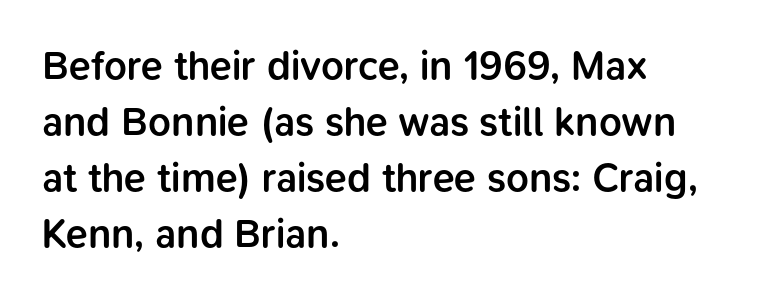
{"serif": "no", "italic": "no", "bold": "semi", "weight": "semibold", "width": "normal", "stroke_contrast": "low", "x_height": "medium", "monospaced": "no", "underline": "no", "align": "left", "line_spacing": "normal", "line_spacing_ratio": 1.4, "letter_spacing": "normal", "letter_spacing_em": 0.0, "glyph_px": 40}
